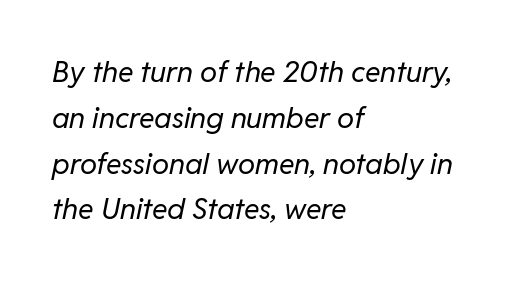
The ragged edge is on the right, which tells us the setting is flush left. The glyphs look as if they've been sheared to an angle. The letters advance in unequal steps, a hallmark of proportional type. The passage shown is not bold in any degree.
